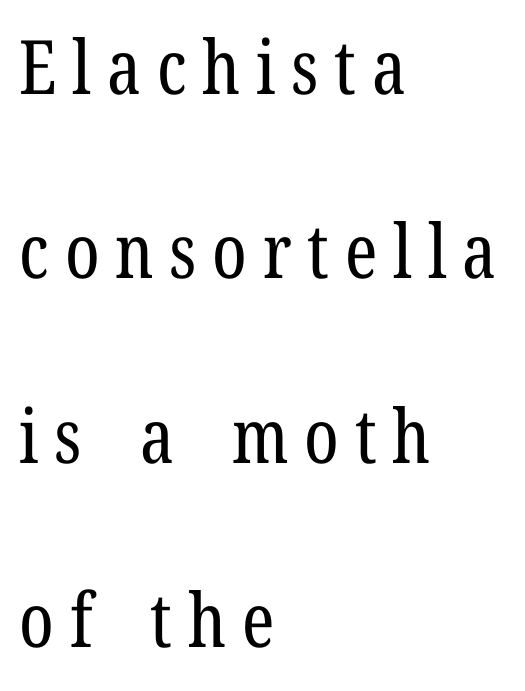
The image shows 75 px regular-weight, condensed serif type, upright; set left-aligned, loose line spacing (2.46x), unusually wide letter spacing (+0.21 em), not underlined; low stroke contrast and a medium x-height.
